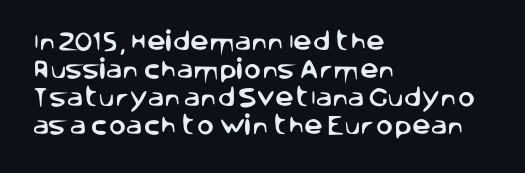
{"italic": "no", "underline": "no", "align": "left", "line_spacing": "normal", "line_spacing_ratio": 1.34, "letter_spacing": "normal", "letter_spacing_em": 0.0, "glyph_px": 21}
